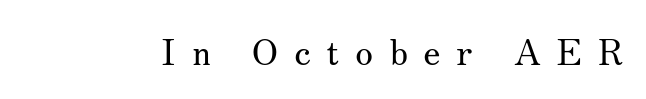
{"serif": "yes", "italic": "no", "bold": "no", "weight": "regular", "width": "normal", "stroke_contrast": "medium", "x_height": "small", "monospaced": "no", "underline": "no", "letter_spacing": "wide", "letter_spacing_em": 0.44, "glyph_px": 36}
